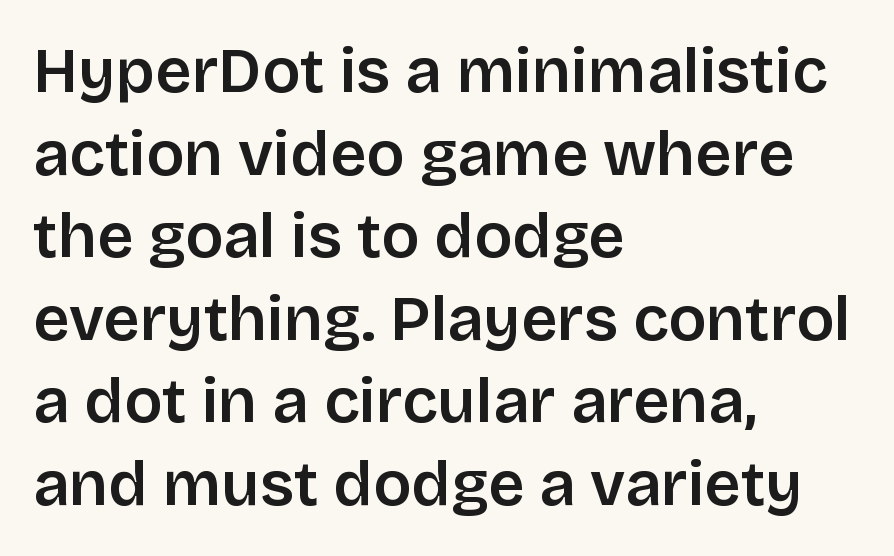
{"serif": "no", "italic": "no", "bold": "semi", "weight": "semibold", "width": "normal", "stroke_contrast": "low", "x_height": "large", "monospaced": "no", "underline": "no", "align": "left", "line_spacing": "normal", "line_spacing_ratio": 1.31, "letter_spacing": "normal", "letter_spacing_em": 0.0, "glyph_px": 63}
